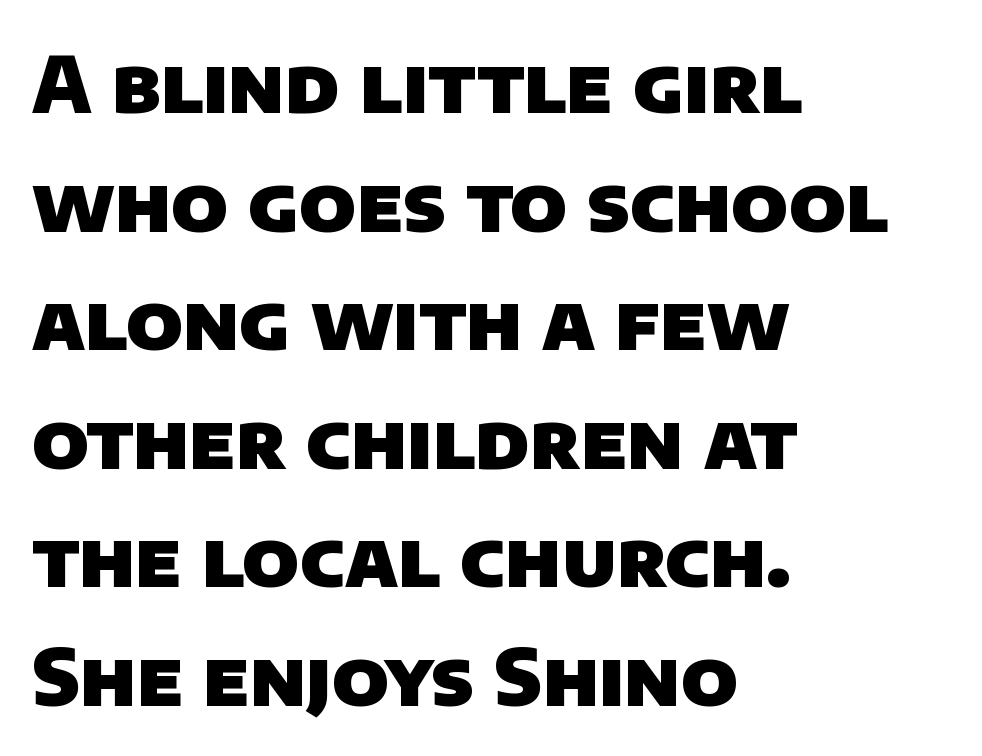
Note the varied advance widths — an 'i' is clearly narrower than an 'm'. This rendering uses left alignment, leaving the right contour irregular. The rendering uses a moderate line-height, typical for paragraphs. Set as a true bold cut, around the 700 mark. Tracking value appears to be zero — textbook default spacing. Quick note: underline off.
